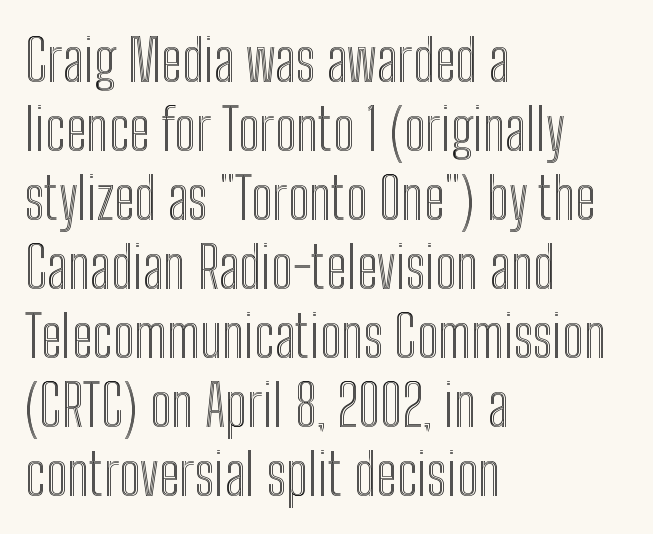
The image shows 57 px condensed type, upright; set left-aligned, line spacing 1.21x, normal letter spacing, not underlined; a medium x-height.
